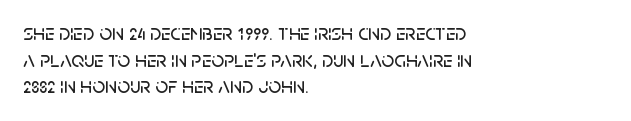
{"italic": "no", "underline": "no", "align": "left", "line_spacing_ratio": 1.21, "letter_spacing": "normal", "letter_spacing_em": 0.0, "glyph_px": 22}
